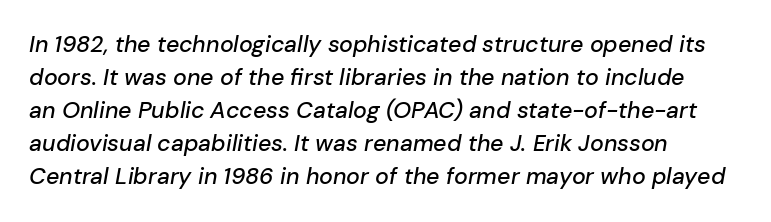
{"italic": "yes", "lean": "right", "slant_degrees": 10, "underline": "no", "align": "left", "line_spacing": "normal", "line_spacing_ratio": 1.44, "letter_spacing": "normal", "letter_spacing_em": 0.0, "glyph_px": 23}
